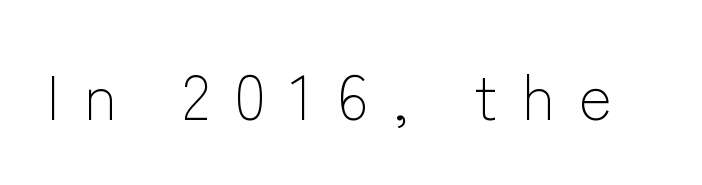
The image shows 63 px light sans-serif type, upright; set unusually wide letter spacing (+0.38 em), not underlined; low stroke contrast and a medium x-height.
